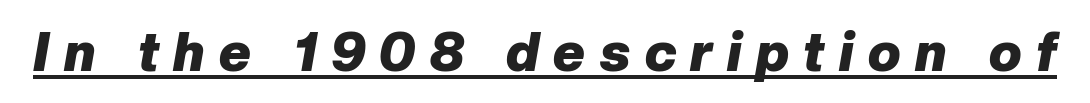
Substantial extra tracking has been applied to these lines. Each letter keeps its own natural width here, so spacing adapts to shape. The face used here has the dense, thick strokes of a bold. Every word sits above its own underline. The rendering applies a slant to the glyphs.
